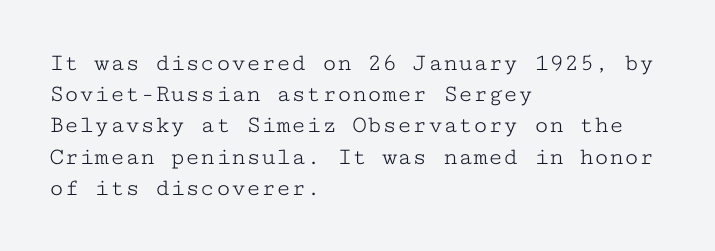
The image shows 25 px text type, upright; set left-aligned, normal line spacing (1.25x), normal letter spacing, not underlined.
